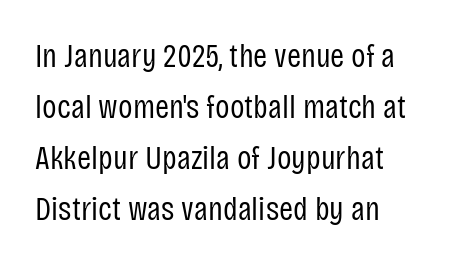
{"serif": "no", "italic": "no", "bold": "no", "weight": "regular", "width": "condensed", "stroke_contrast": "low", "x_height": "large", "monospaced": "no", "underline": "no", "align": "left", "line_spacing": "normal", "line_spacing_ratio": 1.5, "letter_spacing": "normal", "letter_spacing_em": 0.0, "glyph_px": 34}
